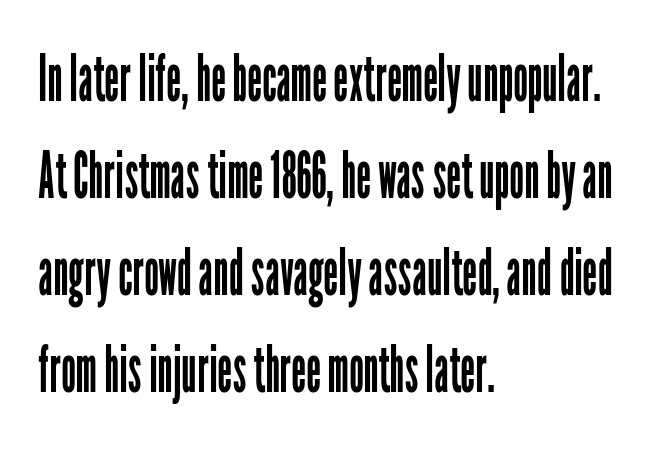
Q: Is the text bold? A: No.
Q: Is the text italic (slanted)? A: No, it is upright.
Q: Is the typeface a serif or a sans-serif typeface? A: Sans-serif.
Q: Is the text underlined? A: No.
Q: How is the paragraph aligned? A: Left-aligned.
Q: Is the spacing between letters normal or unusually wide? A: Normal.
Q: Is the spacing between lines tight, normal or loose? A: Normal.
Q: Width (condensed, normal, or wide)? A: Condensed.
Q: Stroke contrast? A: Low.
Q: x-height? A: Medium.
Q: Monospaced? A: No.
